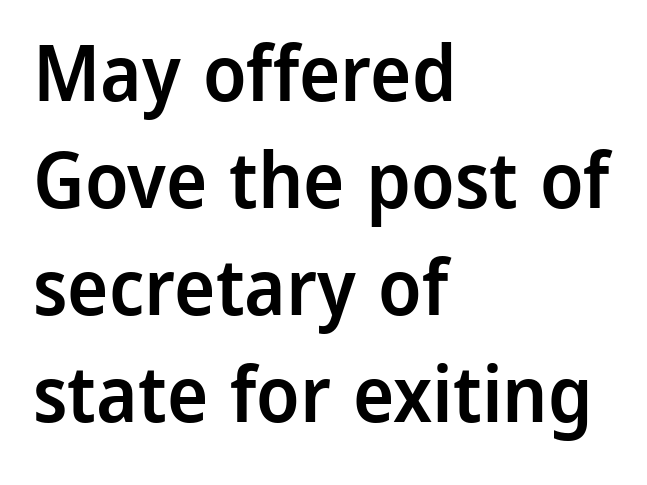
{"serif": "no", "italic": "no", "bold": "semi", "weight": "semibold", "width": "normal", "stroke_contrast": "low", "x_height": "medium", "monospaced": "no", "underline": "no", "align": "left", "line_spacing": "normal", "line_spacing_ratio": 1.37, "letter_spacing": "normal", "letter_spacing_em": 0.0, "glyph_px": 78}
